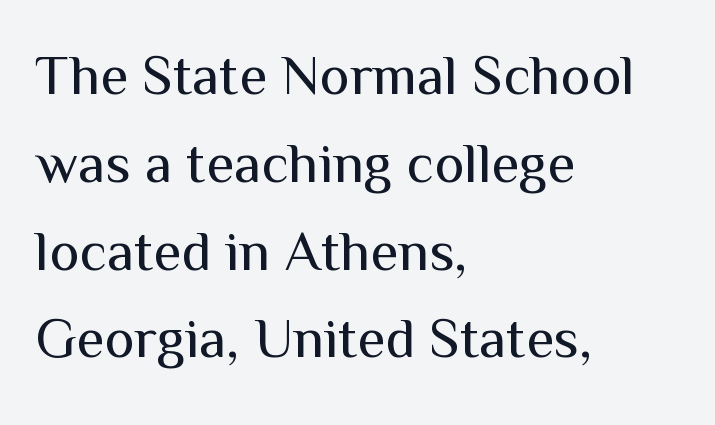
{"serif": "no", "italic": "no", "bold": "no", "weight": "regular", "width": "normal", "stroke_contrast": "medium", "x_height": "medium", "monospaced": "no", "underline": "no", "align": "left", "line_spacing": "normal", "line_spacing_ratio": 1.54, "letter_spacing": "normal", "letter_spacing_em": 0.0, "glyph_px": 57}
